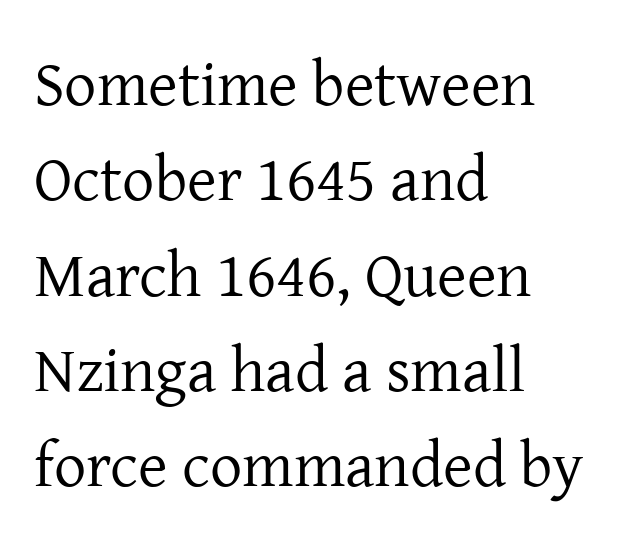
{"serif": "yes", "italic": "no", "bold": "no", "weight": "regular", "width": "normal", "stroke_contrast": "low", "x_height": "medium", "monospaced": "no", "underline": "no", "align": "left", "line_spacing": "normal", "line_spacing_ratio": 1.49, "letter_spacing": "normal", "letter_spacing_em": 0.0, "glyph_px": 64}
